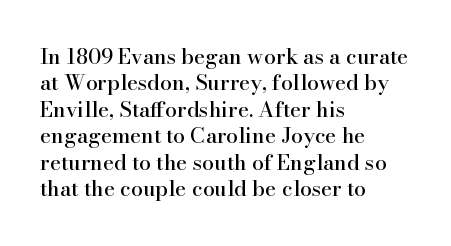
Is there much room between lines? A standard amount, neither cramped nor airy. The line texture is even and compact thanks to regular tracking. In terms of posture, this sample is upright. The paragraph has a hard left edge and a soft right edge. The strip under each line holds only bare page.
